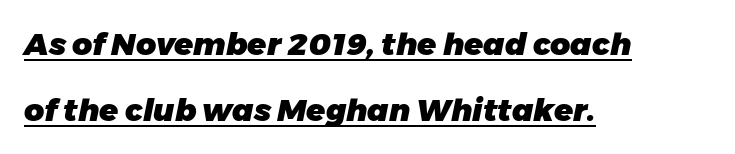
{"italic": "yes", "lean": "right", "slant_degrees": 11, "bold": "yes", "weight": "heavy", "width": "normal", "stroke_contrast": "low", "x_height": "medium", "monospaced": "no", "underline": "yes", "align": "left", "line_spacing": "loose", "line_spacing_ratio": 2.13, "letter_spacing": "normal", "letter_spacing_em": 0.0, "glyph_px": 31}
